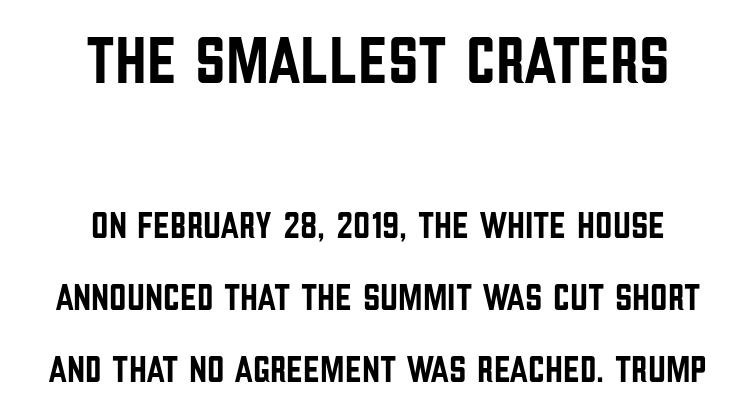
{"serif": "no", "italic": "no", "width": "condensed", "stroke_contrast": "low", "x_height": "large", "monospaced": "no", "underline": "no", "align": "center", "line_spacing_ratio": 1.89, "letter_spacing": "normal", "letter_spacing_em": 0.0, "larger_block": "first", "size_ratio": 1.76, "glyph_px": 67}
